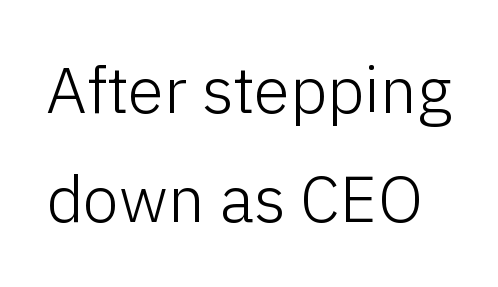
{"serif": "no", "italic": "no", "bold": "no", "weight": "light", "width": "normal", "stroke_contrast": "low", "x_height": "medium", "monospaced": "no", "underline": "no", "line_spacing": "normal", "line_spacing_ratio": 1.68, "letter_spacing": "normal", "letter_spacing_em": 0.0, "glyph_px": 65}
